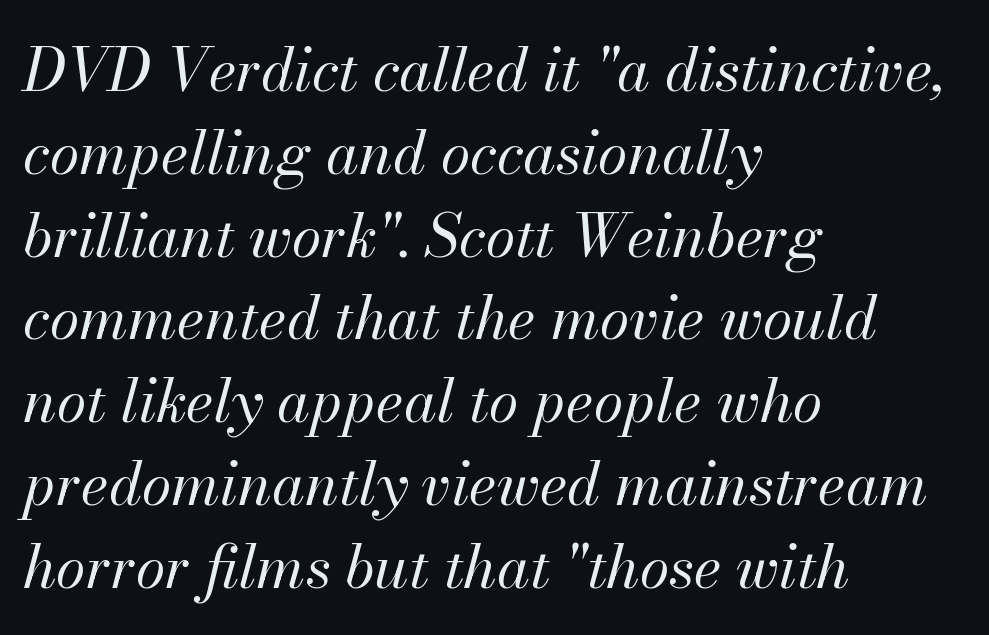
Q: Is the text bold? A: No.
Q: Is the text italic (slanted)? A: Yes, it leans right by about 13 degrees.
Q: Is the text underlined? A: No.
Q: How is the paragraph aligned? A: Left-aligned.
Q: Is the spacing between letters normal or unusually wide? A: Normal.
Q: Is the spacing between lines tight, normal or loose? A: Normal.
Q: Width (condensed, normal, or wide)? A: Normal.
Q: Stroke contrast? A: Medium.
Q: x-height? A: Small.
Q: Monospaced? A: No.
